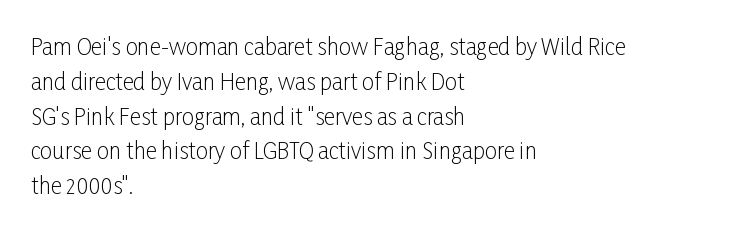
All the whitespace from short lines collects on the right. No extra tracking has been applied to these lines. Characters remain perfectly vertical along every line. The space beneath each line is pristine and unruled. Vertical stems look standard width or narrower in stroke.
